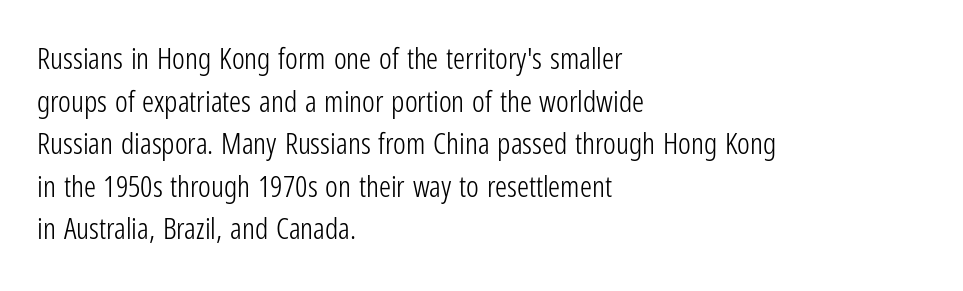
I'd call this a sans setting — the letters go barefoot. Students, observe: this is what conventionally led text looks like. Reading down the block, your eye returns to a fixed left position each line. The specimen omits any rule beneath the text block's lines.
